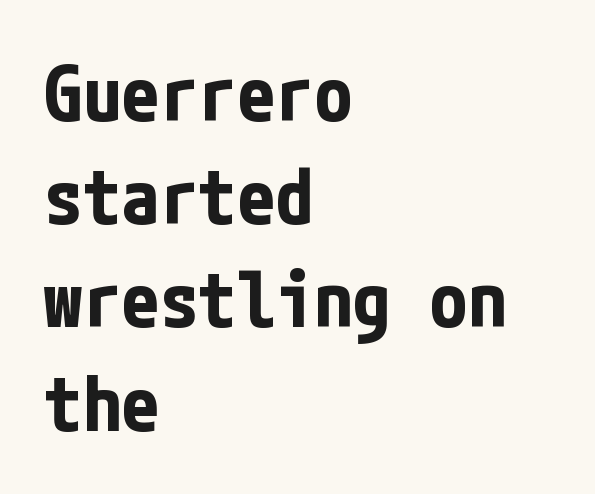
{"serif": "no", "italic": "no", "bold": "yes", "weight": "bold", "width": "condensed", "stroke_contrast": "low", "x_height": "medium", "underline": "no", "align": "left", "line_spacing": "normal", "line_spacing_ratio": 1.34, "letter_spacing": "normal", "letter_spacing_em": 0.0, "glyph_px": 77}
